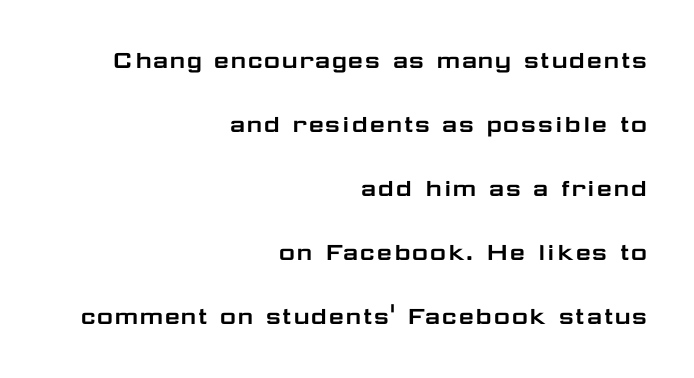
The passage shown is typeset with a sans-serif family. Line endings align vertically; line beginnings do not. Varying glyph widths throughout — classic text-font behaviour. A typesetter would call this zero additional tracking.
